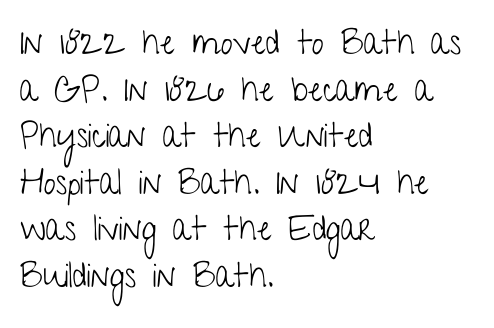
Q: Is the text bold? A: No.
Q: Is the text italic (slanted)? A: No, it is upright.
Q: Is the typeface a serif or a sans-serif typeface? A: Sans-serif.
Q: Is the text underlined? A: No.
Q: How is the paragraph aligned? A: Left-aligned.
Q: Is the spacing between letters normal or unusually wide? A: Normal.
Q: Is the spacing between lines tight, normal or loose? A: Normal.
Q: Width (condensed, normal, or wide)? A: Condensed.
Q: Stroke contrast? A: Low.
Q: x-height? A: Medium.
Q: Monospaced? A: No.
